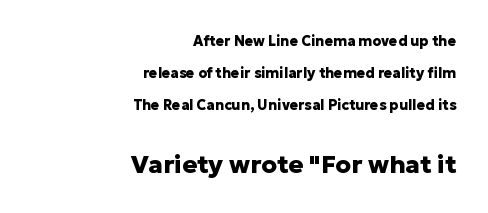
The line texture is even and compact thanks to regular tracking. A student would call this right alignment; a typographer would say flush right, rag left. Honestly, the rows look like they've been pulled way apart. Caption: upper text group reduced, lower text group enlarged. Bare-footed words on every line.
